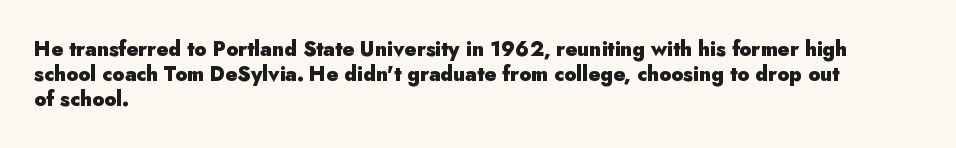
{"italic": "no", "bold": "yes", "underline": "no", "align": "left", "line_spacing": "normal", "line_spacing_ratio": 1.25, "letter_spacing": "normal", "letter_spacing_em": 0.0, "glyph_px": 20}
